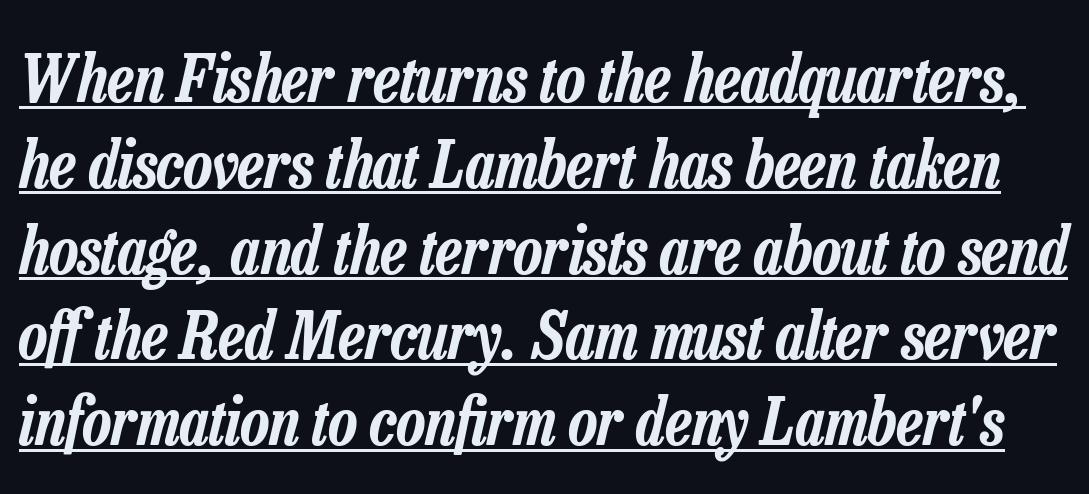
Reading down the column, the eye jumps a familiar distance to each next line. The rendering applies a slant to the glyphs. No extra tracking has been applied to these lines. This rendering features underlined lettering. Proportional: the letters do not fall into vertical columns.
